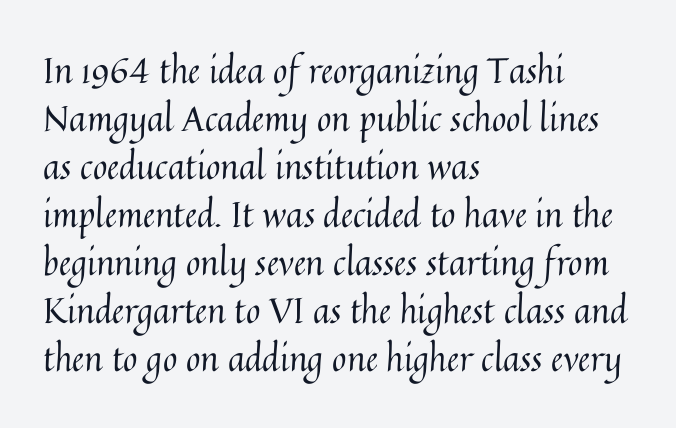
The line-height multiplier appears to be the usual default. Spacing verdict: proportional, widths tailored to each character. The passage shown has conventional tracking throughout. Where is the straight margin? On the left.
